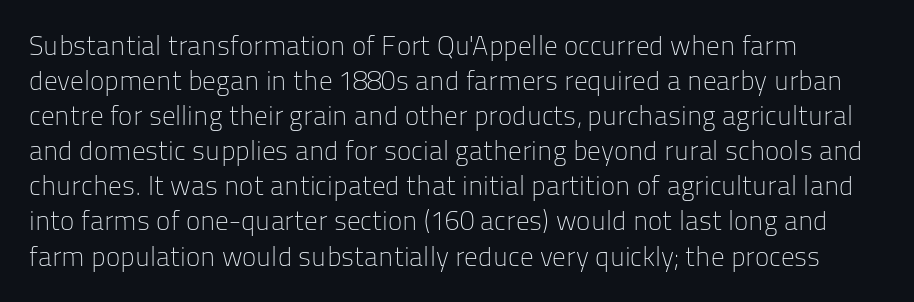
Style check: upright. Plain, unruled lines of type. The paragraph has a hard left edge and a soft right edge. This rendering leaves character spacing at its baseline value. A typesetter would call this leading conventional body-copy spacing. These glyphs show unthickened strokes, regular width or finer.
